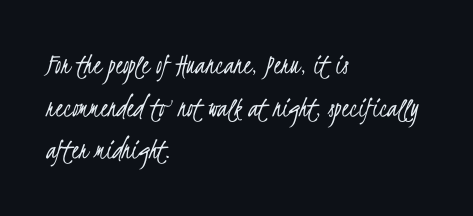
Q: Is the text bold? A: No.
Q: Is the typeface a serif or a sans-serif typeface? A: Sans-serif.
Q: Is the text underlined? A: No.
Q: How is the paragraph aligned? A: Left-aligned.
Q: Is the spacing between letters normal or unusually wide? A: Normal.
Q: Is the spacing between lines tight, normal or loose? A: Normal.
Q: Width (condensed, normal, or wide)? A: Condensed.
Q: Stroke contrast? A: Low.
Q: x-height? A: Small.
Q: Monospaced? A: No.
